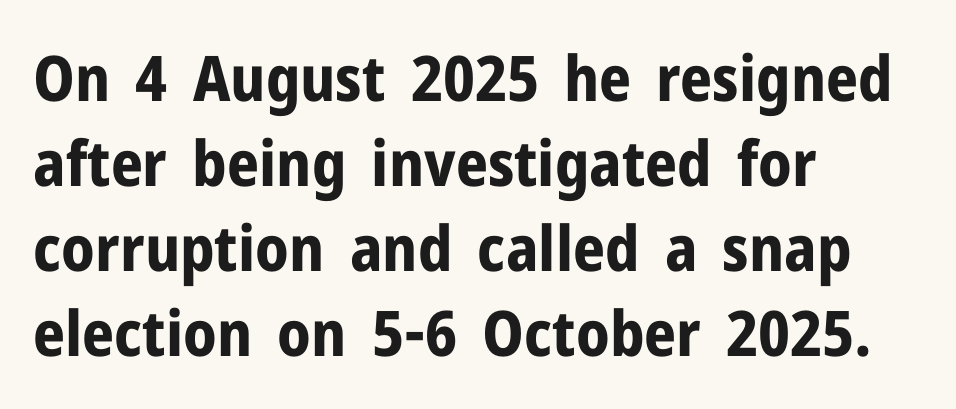
Q: Is the text bold? A: Yes.
Q: Is the text italic (slanted)? A: No, it is upright.
Q: Is the typeface a serif or a sans-serif typeface? A: Sans-serif.
Q: Is the text underlined? A: No.
Q: How is the paragraph aligned? A: Left-aligned.
Q: Is the spacing between letters normal or unusually wide? A: Normal.
Q: Is the spacing between lines tight, normal or loose? A: Normal.
Q: Width (condensed, normal, or wide)? A: Normal.
Q: Stroke contrast? A: Low.
Q: x-height? A: Medium.
Q: Monospaced? A: No.
